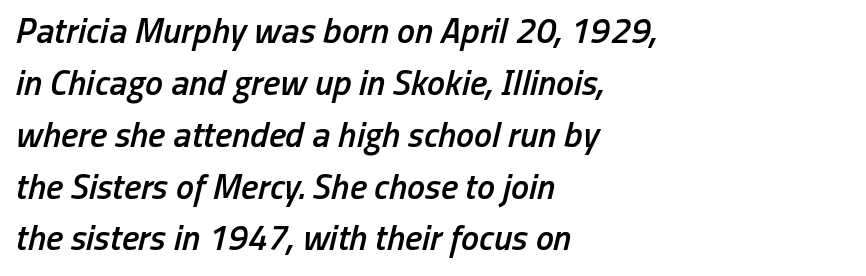
{"italic": "yes", "lean": "right", "slant_degrees": 13, "bold": "semi", "weight": "semibold", "width": "condensed", "stroke_contrast": "low", "x_height": "medium", "monospaced": "no", "underline": "no", "align": "left", "line_spacing": "normal", "line_spacing_ratio": 1.44, "letter_spacing": "normal", "letter_spacing_em": 0.0, "glyph_px": 36}
